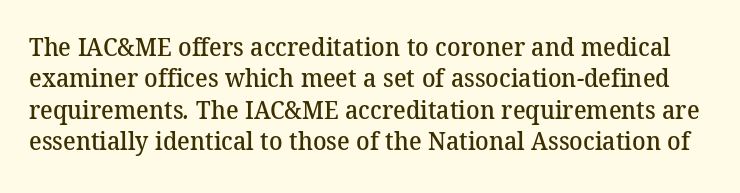
The image shows 25 px text type; set normal line spacing (1.26x), normal letter spacing, not underlined.
